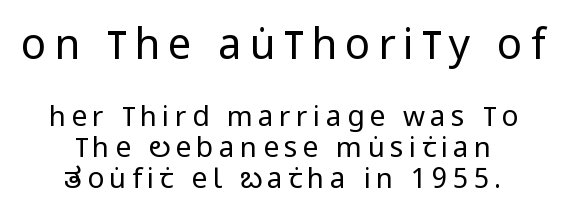
{"serif": "no", "italic": "no", "bold": "no", "weight": "regular", "width": "condensed", "stroke_contrast": "low", "x_height": "large", "monospaced": "no", "underline": "no", "align": "center", "line_spacing": "tight", "line_spacing_ratio": 1.11, "larger_block": "first", "size_ratio": 1.5, "glyph_px": 42}
